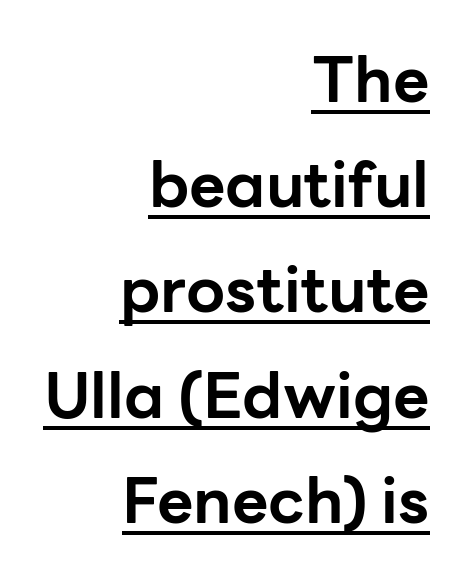
{"serif": "no", "italic": "no", "bold": "yes", "weight": "bold", "width": "normal", "stroke_contrast": "low", "x_height": "medium", "monospaced": "no", "underline": "yes", "align": "right", "line_spacing": "normal", "line_spacing_ratio": 1.67, "letter_spacing": "normal", "letter_spacing_em": 0.0, "glyph_px": 63}
